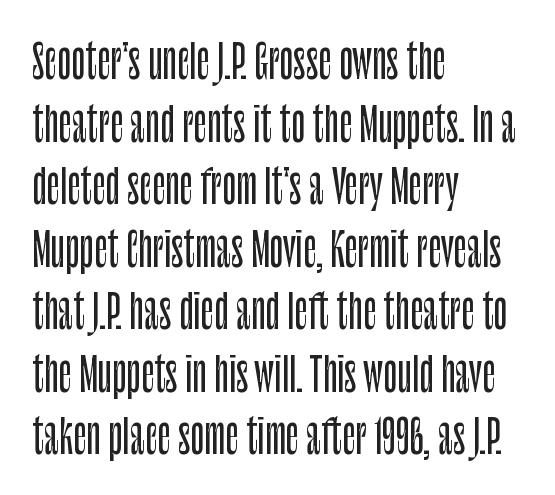
The image shows 46 px condensed sans-serif type, upright; set left-aligned, normal line spacing (1.36x), normal letter spacing, not underlined; low stroke contrast and a large x-height.
